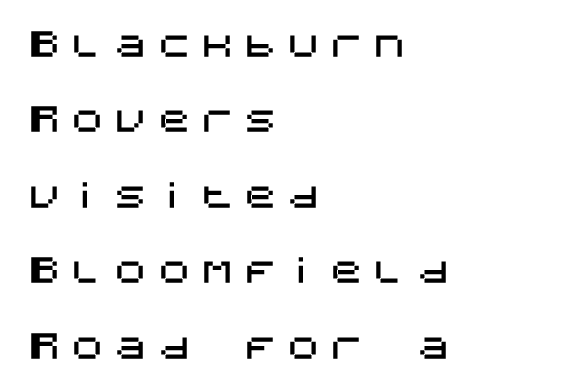
{"serif": "no", "italic": "no", "width": "normal", "stroke_contrast": "medium", "x_height": "large", "underline": "no", "align": "left", "line_spacing": "loose", "line_spacing_ratio": 2.22, "letter_spacing": "wide", "letter_spacing_em": 0.27, "glyph_px": 34}
